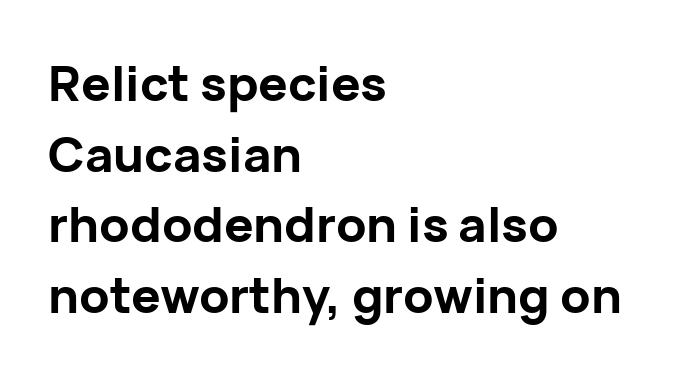
Set as a true bold cut, around the 700 mark. Serifs: no, the terminals of the letterforms are clean. Just letters on the line, the space beneath them empty. Quick note: interline space is typical. A student would call this left alignment; a typographer would say flush left, rag right. This sample uses plain, unmodified letter spacing.
